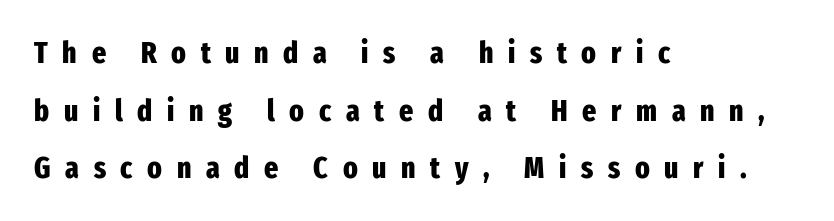
Weight: bold. Check under the words: just untouched page. Each line starts at the same left margin while the right side varies. Regarding serifs, this sample does without them. Posture: upright roman. Successive baselines arrive slowly, with a big drop between each.
